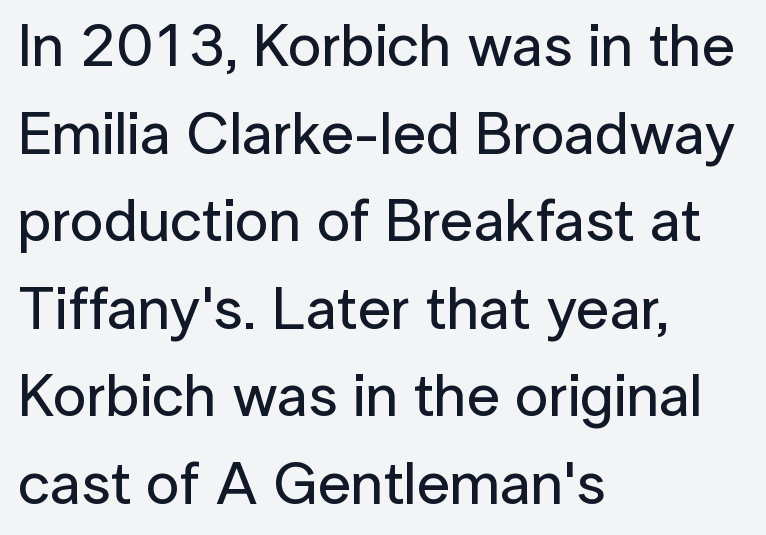
These lines were composed using upright roman letters. This sample has the flowing, uneven cadence of proportional lettering. The space between consecutive lines is moderate. How are the letters spaced? Ordinarily, with no added tracking. I'd call this a sans setting — the letters go barefoot. Letters rest on an invisible, unmarked baseline.
